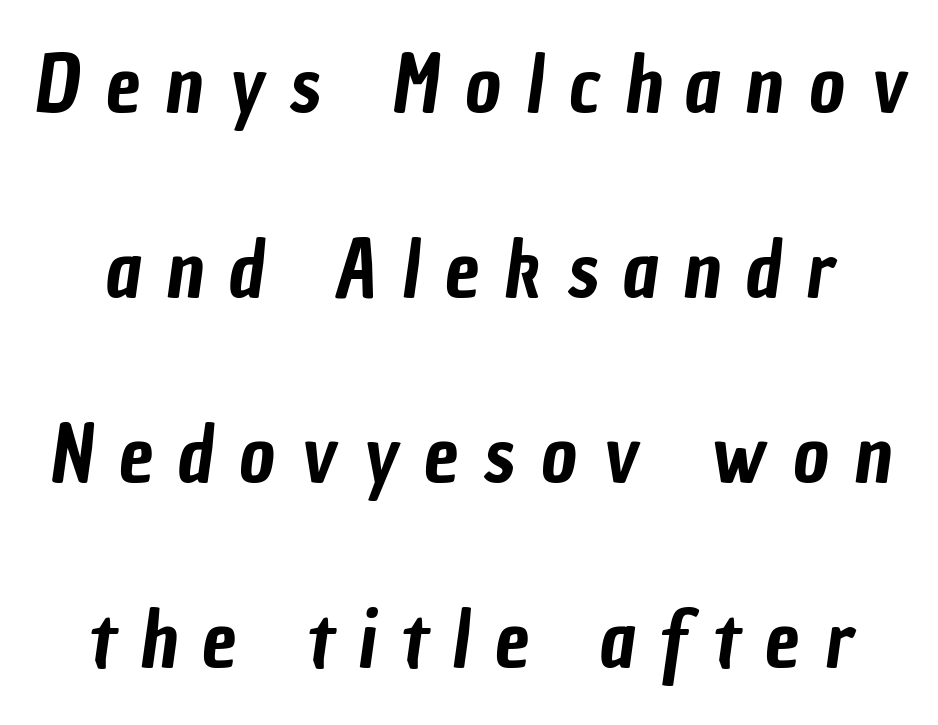
Q: Is the typeface a serif or a sans-serif typeface? A: Sans-serif.
Q: Is the text underlined? A: No.
Q: Is the spacing between letters normal or unusually wide? A: Unusually wide.
Q: Is the spacing between lines tight, normal or loose? A: Loose.
Q: Width (condensed, normal, or wide)? A: Condensed.
Q: Stroke contrast? A: Low.
Q: x-height? A: Medium.
Q: Monospaced? A: No.
